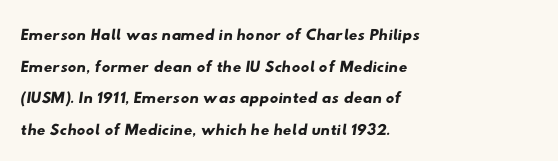
Students, observe: this is what conventionally led text looks like. Glyph-to-glyph distance matches everyday printed text. The lines are quadded left. The strip under each line holds only bare page.
